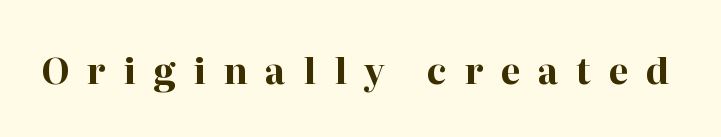
I'd call this a serif setting — the letters wear small feet. The passage shown is emphatically bold. Here the designer chose a conventional face with non-uniform glyph widths. Tall strokes in this sample are plumb rather than angled. Spacing between characters has been opened up far beyond the box default.
